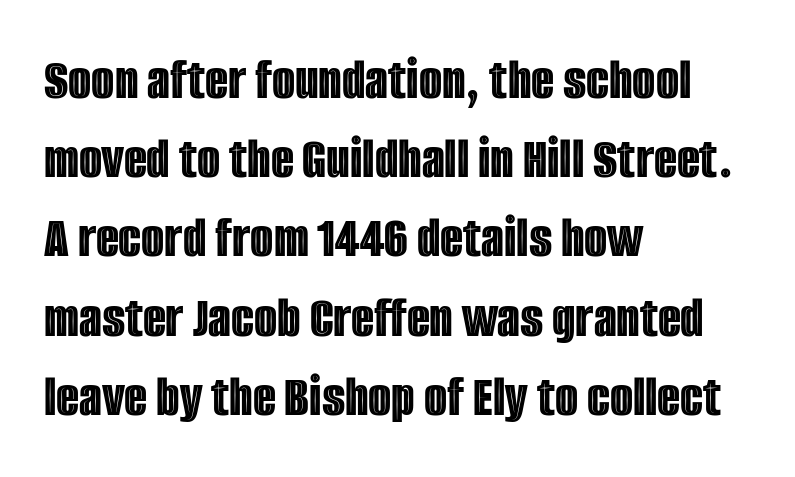
The image shows 60 px condensed type, upright; set left-aligned, normal line spacing (1.32x), normal letter spacing, not underlined; a large x-height.
